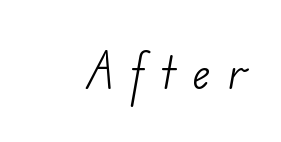
{"serif": "no", "bold": "no", "weight": "light", "width": "normal", "stroke_contrast": "low", "x_height": "small", "monospaced": "no", "underline": "no", "letter_spacing": "wide", "letter_spacing_em": 0.44, "glyph_px": 42}
